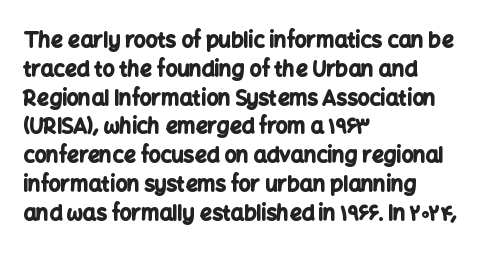
Q: Is the text bold? A: Yes.
Q: Is the text italic (slanted)? A: No, it is upright.
Q: Is the text underlined? A: No.
Q: How is the paragraph aligned? A: Left-aligned.
Q: Is the spacing between letters normal or unusually wide? A: Normal.
Q: Is the spacing between lines tight, normal or loose? A: Normal.
